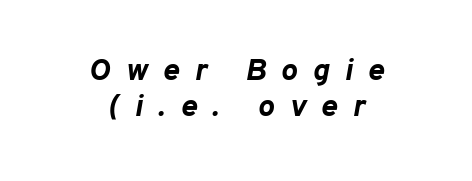
The image shows 31 px bold type, italic (leaning right); set centered, line spacing 1.17x, unusually wide letter spacing (+0.49 em), not underlined; low stroke contrast and a medium x-height.
